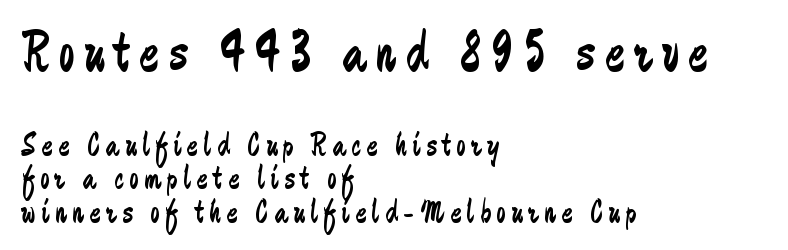
The space directly below the letters is spotless. The passage shown stacks its lines with hardly any gap. The emphasis by scale lands on block number one, above. The typesetting does not lean heavy: it is not bold. These lines are set flush left with a ragged right edge.
